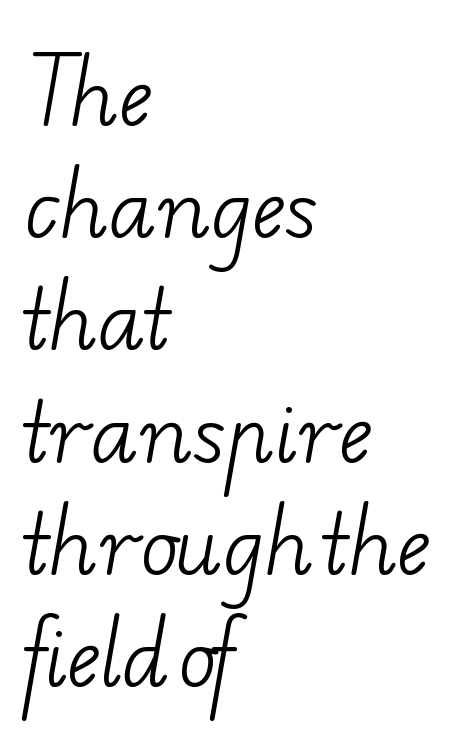
The image shows 79 px light, wide serif type; set left-aligned, normal line spacing (1.42x), normal letter spacing, not underlined; low stroke contrast and a small x-height.
